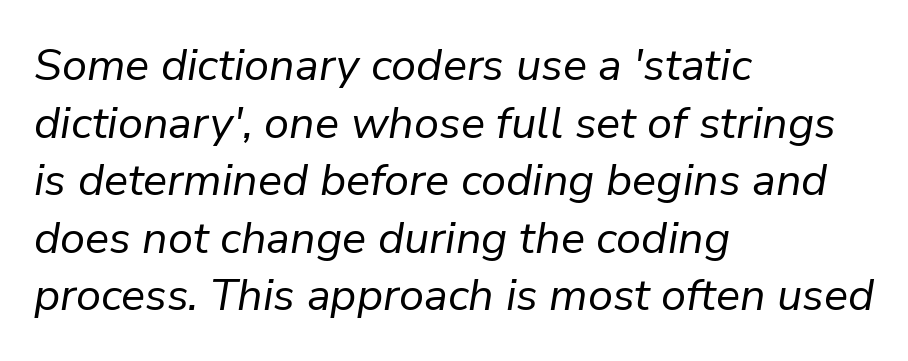
The face used here is proportionally spaced, like ordinary book or web type. The foot of each line stays bare and open. Nothing unusual about the tracking: characters are spaced as the font intends. The rendering uses a moderate line-height, typical for paragraphs. Compared with a typical body face, this is equally light or lighter still. Where is the straight margin? On the left.
